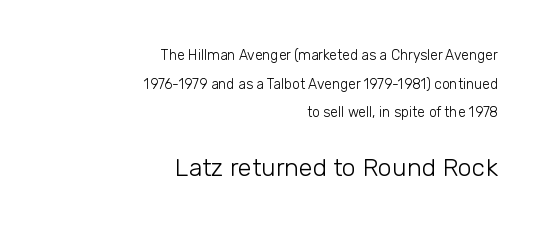
{"italic": "no", "bold": "no", "underline": "no", "align": "right", "line_spacing": "loose", "line_spacing_ratio": 2.04, "letter_spacing": "normal", "letter_spacing_em": 0.0, "larger_block": "second", "size_ratio": 1.79, "glyph_px": 25}
